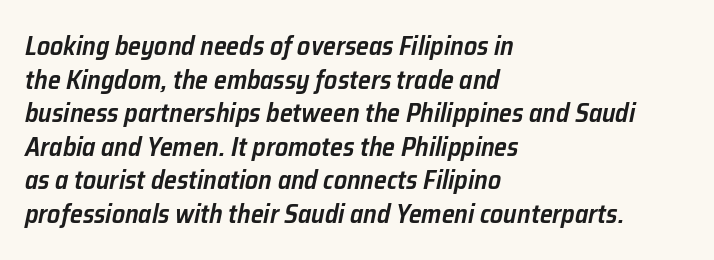
The image shows 26 px text type, italic (leaning right); set left-aligned, normal line spacing (1.29x), normal letter spacing, not underlined.
